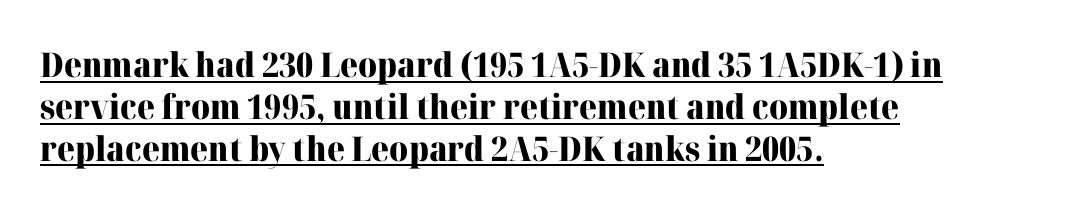
{"serif": "yes", "italic": "no", "bold": "yes", "weight": "heavy", "width": "normal", "stroke_contrast": "high", "x_height": "medium", "monospaced": "no", "underline": "yes", "align": "left", "line_spacing_ratio": 1.23, "letter_spacing": "normal", "letter_spacing_em": 0.0, "glyph_px": 34}
